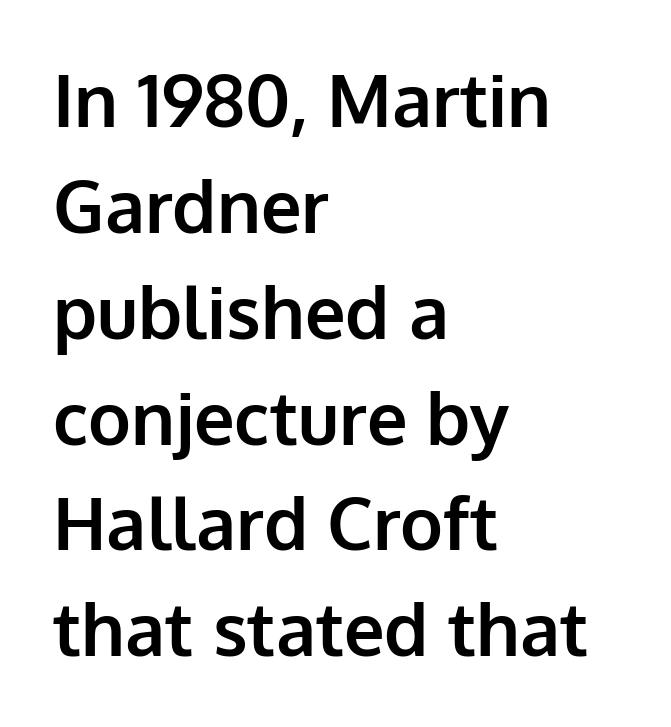
The compositor pushed each line to the left boundary. Each letter keeps its own natural width here, so spacing adapts to shape. In terms of letterform style, serifs are entirely absent. Words appear dense and cohesive because spacing is normal. A dark, heavy texture on the line: the type is bold. Does the lettering tilt? It doesn't — this is upright.
